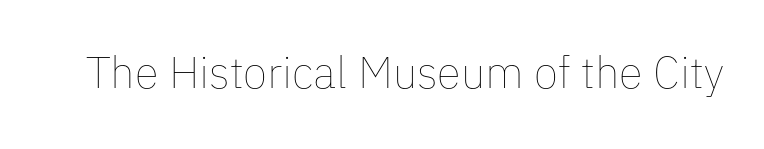
{"italic": "no", "bold": "no", "weight": "thin", "width": "normal", "stroke_contrast": "low", "x_height": "medium", "monospaced": "no", "underline": "no", "letter_spacing": "normal", "letter_spacing_em": 0.0, "glyph_px": 44}
